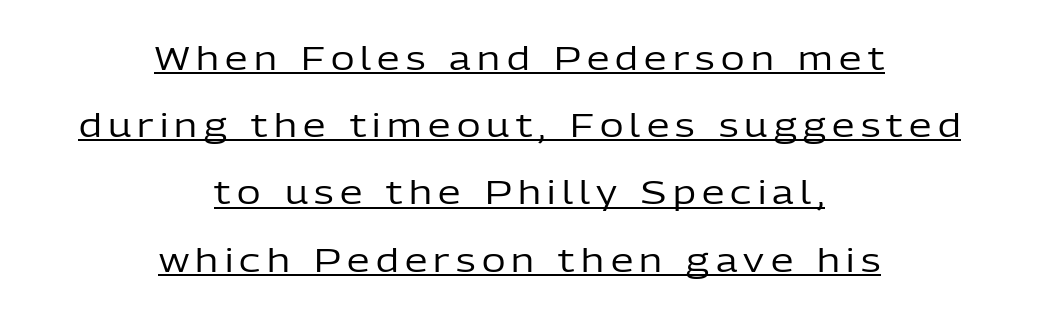
Students, note that the glyphs here are deliberately spaced far apart. Unlike a traditional serif, this face leaves its strokes unadorned. The typeface has the unassuming heft of standard copy or less. Does the lettering tilt? It doesn't — this is upright. The paragraph has two soft edges and a firm central axis. Is this a fixed-width face? No — the glyphs have proportional, varying widths.
